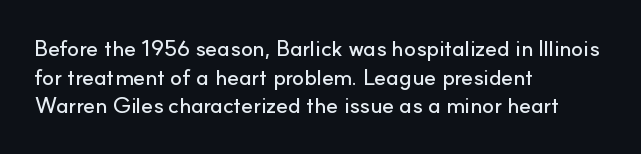
Q: Is the text italic (slanted)? A: No, it is upright.
Q: Is the text underlined? A: No.
Q: How is the paragraph aligned? A: Left-aligned.
Q: Is the spacing between letters normal or unusually wide? A: Normal.
Q: Is the spacing between lines tight, normal or loose? A: Normal.
